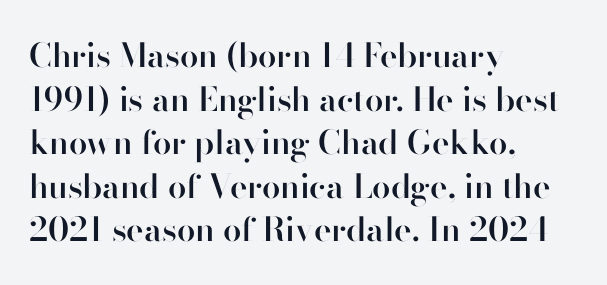
Q: Is the text bold? A: Semi-bold.
Q: Is the text italic (slanted)? A: No, it is upright.
Q: Is the typeface a serif or a sans-serif typeface? A: Sans-serif.
Q: Is the text underlined? A: No.
Q: How is the paragraph aligned? A: Left-aligned.
Q: Is the spacing between letters normal or unusually wide? A: Normal.
Q: Is the spacing between lines tight, normal or loose? A: Normal.
Q: Width (condensed, normal, or wide)? A: Normal.
Q: Stroke contrast? A: High.
Q: x-height? A: Small.
Q: Monospaced? A: No.
